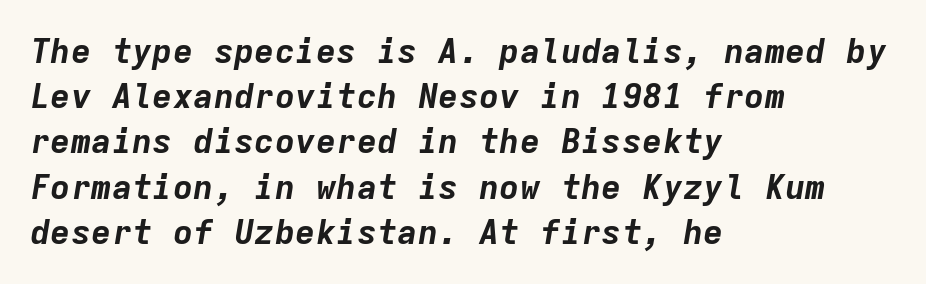
The image shows 34 px bold type, italic (leaning right), monospaced; set left-aligned, normal line spacing (1.33x), normal letter spacing, not underlined; low stroke contrast and a medium x-height.
